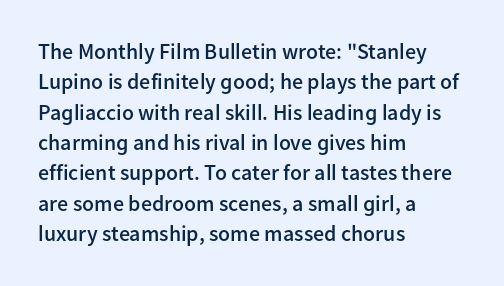
The image shows 22 px text type, upright; set left-aligned, normal line spacing (1.38x), normal letter spacing, not underlined.
